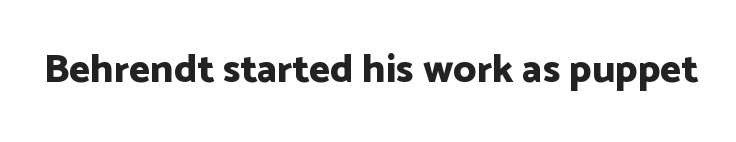
Q: Is the text bold? A: Yes.
Q: Is the text italic (slanted)? A: No, it is upright.
Q: Is the typeface a serif or a sans-serif typeface? A: Sans-serif.
Q: Is the text underlined? A: No.
Q: Is the spacing between letters normal or unusually wide? A: Normal.
Q: Width (condensed, normal, or wide)? A: Normal.
Q: Stroke contrast? A: Low.
Q: x-height? A: Medium.
Q: Monospaced? A: No.
